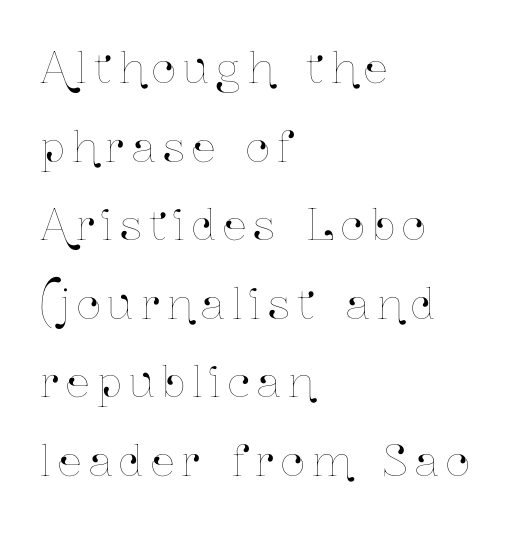
{"italic": "no", "width": "condensed", "stroke_contrast": "low", "x_height": "medium", "monospaced": "no", "underline": "no", "align": "left", "line_spacing_ratio": 1.87, "glyph_px": 42}
